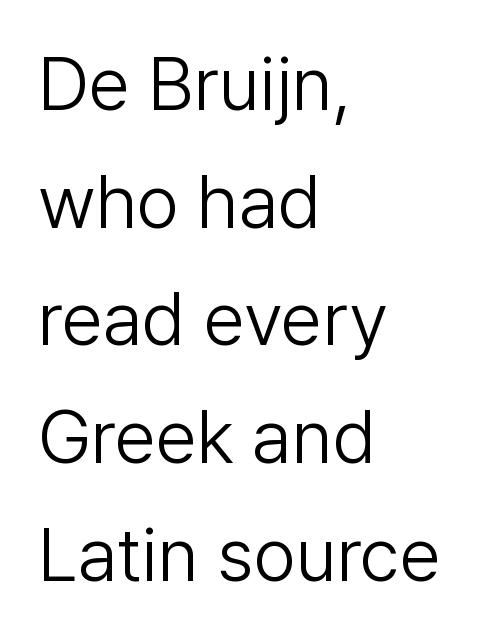
The image shows 75 px light sans-serif type, upright; set left-aligned, normal line spacing (1.57x), normal letter spacing, not underlined; low stroke contrast and a medium x-height.
